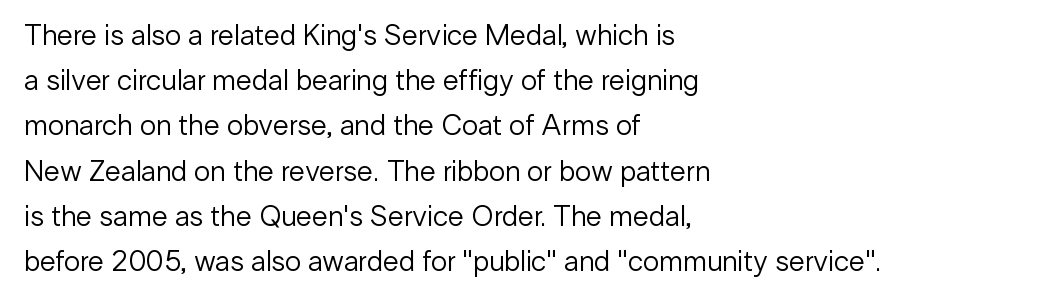
This is sans-serif lettering, the kind often seen on screens and signage. The lettering stays uniformly vertical, giving the passage a roman look. Beneath every word, the page is bare. The face used here is proportionally spaced, like ordinary book or web type. Summary of weight: not heavy and not bold.
